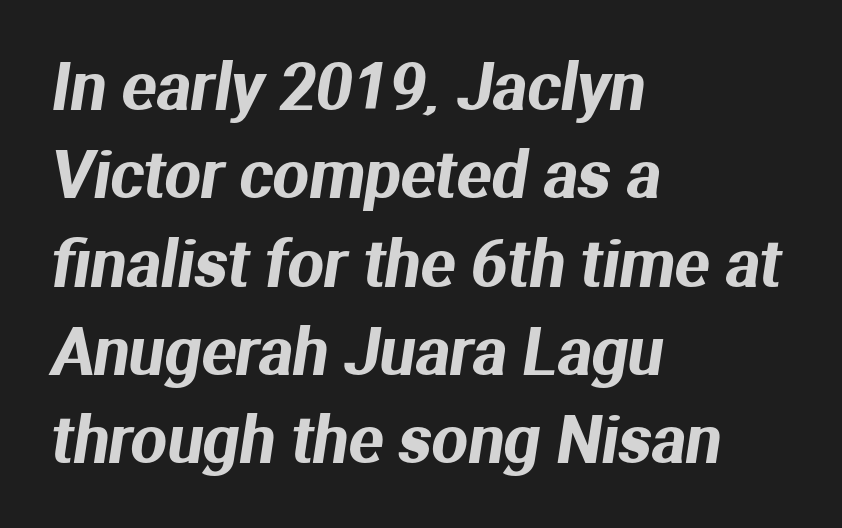
The image shows 64 px sans-serif type; set left-aligned, normal line spacing (1.38x), normal letter spacing, not underlined; medium stroke contrast and a medium x-height.
